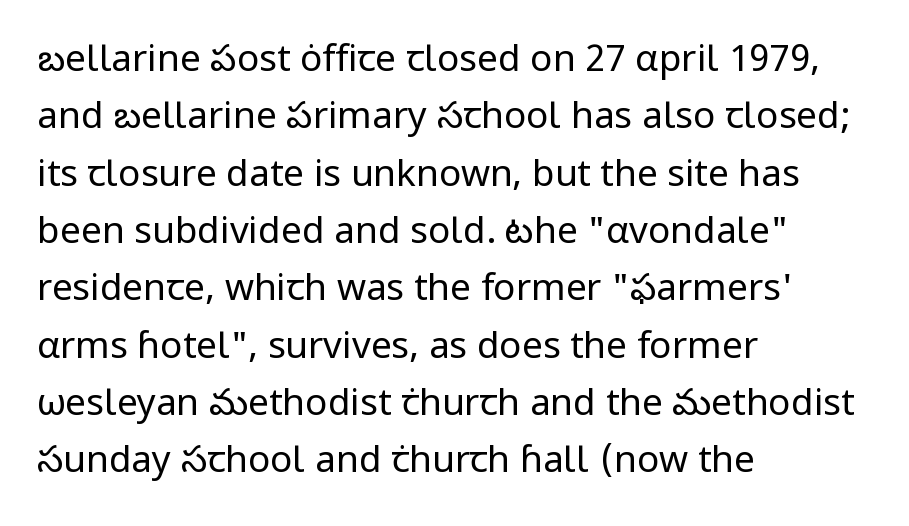
Q: Is the text bold? A: No.
Q: Is the text italic (slanted)? A: No, it is upright.
Q: Is the typeface a serif or a sans-serif typeface? A: Sans-serif.
Q: Is the text underlined? A: No.
Q: How is the paragraph aligned? A: Left-aligned.
Q: Is the spacing between letters normal or unusually wide? A: Normal.
Q: Is the spacing between lines tight, normal or loose? A: Normal.
Q: Width (condensed, normal, or wide)? A: Normal.
Q: Stroke contrast? A: Low.
Q: x-height? A: Medium.
Q: Monospaced? A: No.
